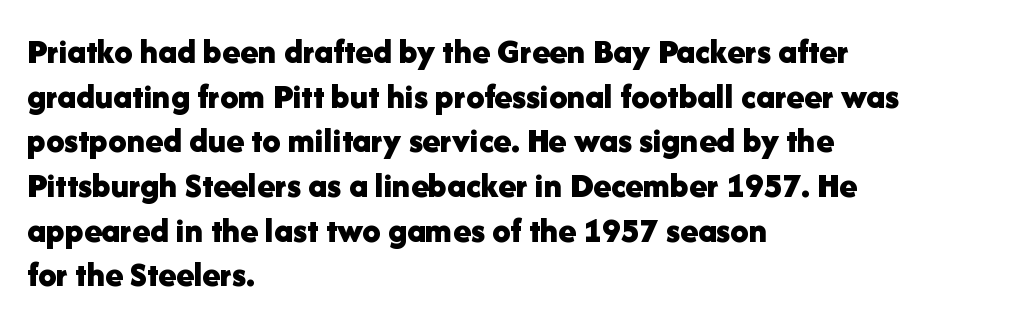
Q: Is the text bold? A: Yes.
Q: Is the text italic (slanted)? A: No, it is upright.
Q: Is the typeface a serif or a sans-serif typeface? A: Sans-serif.
Q: Is the text underlined? A: No.
Q: How is the paragraph aligned? A: Left-aligned.
Q: Is the spacing between letters normal or unusually wide? A: Normal.
Q: Width (condensed, normal, or wide)? A: Normal.
Q: Stroke contrast? A: Low.
Q: x-height? A: Medium.
Q: Monospaced? A: No.
